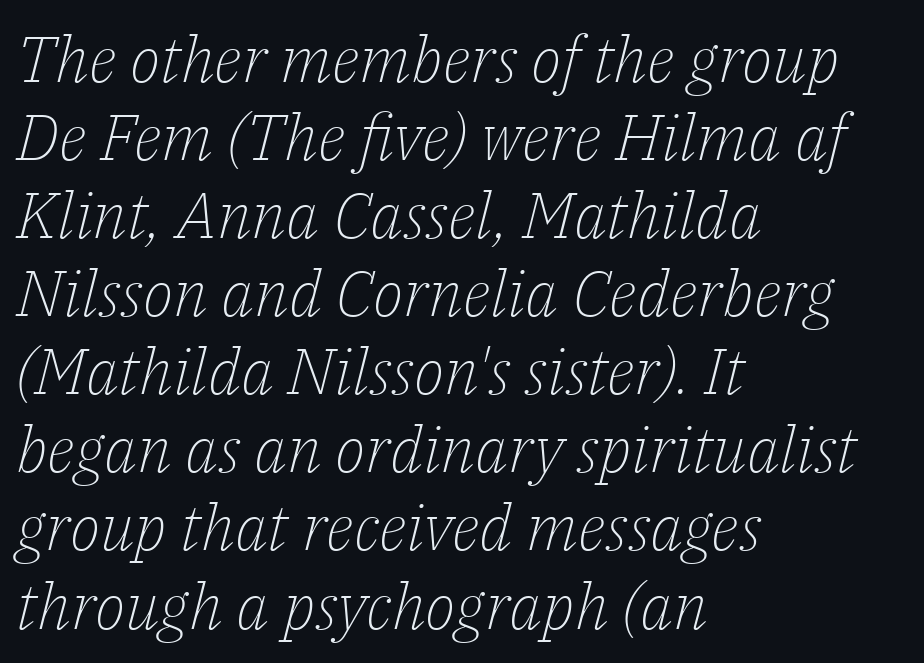
The image shows 64 px light serif type, italic (leaning right); set left-aligned, line spacing 1.22x, normal letter spacing, not underlined; low stroke contrast and a medium x-height.
